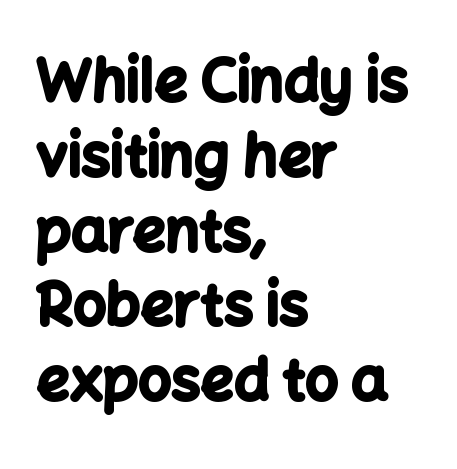
Q: Is the text bold? A: Yes.
Q: Is the text italic (slanted)? A: No, it is upright.
Q: Is the typeface a serif or a sans-serif typeface? A: Sans-serif.
Q: Is the text underlined? A: No.
Q: How is the paragraph aligned? A: Left-aligned.
Q: Is the spacing between letters normal or unusually wide? A: Normal.
Q: Is the spacing between lines tight, normal or loose? A: Normal.
Q: Width (condensed, normal, or wide)? A: Normal.
Q: Stroke contrast? A: Low.
Q: x-height? A: Medium.
Q: Monospaced? A: No.
